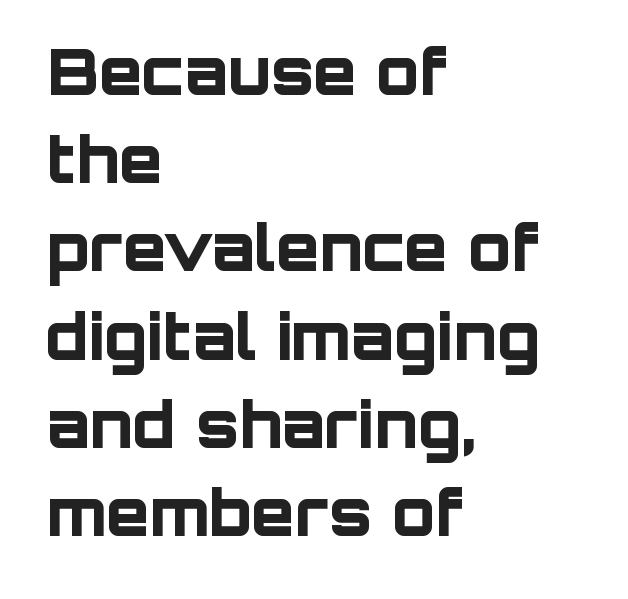
Q: Is the text bold? A: Yes.
Q: Is the text italic (slanted)? A: No, it is upright.
Q: Is the typeface a serif or a sans-serif typeface? A: Sans-serif.
Q: Is the text underlined? A: No.
Q: How is the paragraph aligned? A: Left-aligned.
Q: Is the spacing between letters normal or unusually wide? A: Normal.
Q: Is the spacing between lines tight, normal or loose? A: Normal.
Q: Width (condensed, normal, or wide)? A: Normal.
Q: Stroke contrast? A: Low.
Q: x-height? A: Large.
Q: Monospaced? A: No.
